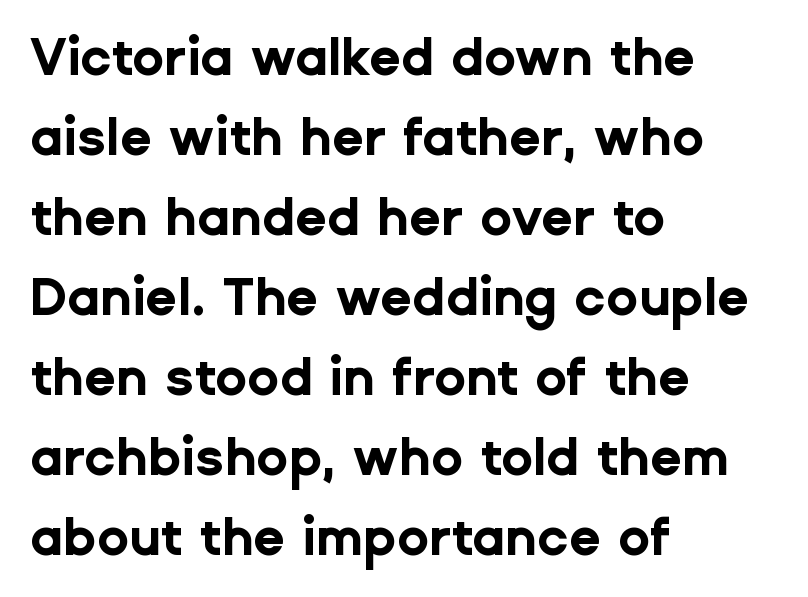
{"serif": "no", "italic": "no", "bold": "yes", "weight": "bold", "width": "normal", "stroke_contrast": "low", "x_height": "medium", "monospaced": "no", "underline": "no", "align": "left", "line_spacing": "normal", "line_spacing_ratio": 1.54, "letter_spacing": "normal", "letter_spacing_em": 0.0, "glyph_px": 52}
